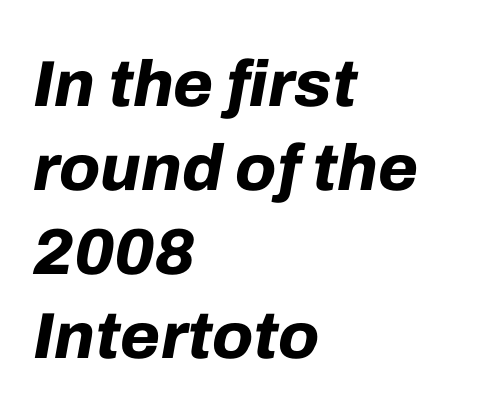
Note the varied advance widths — an 'i' is clearly narrower than an 'm'. These lines carry a lot of weight — the face is fully bold. Compared with ordinary roman type, these characters are visibly tilted. Clear beneath every line of the passage. Each line starts at the same left margin while the right side varies. Spacing between characters is what you'd get straight out of the box.
